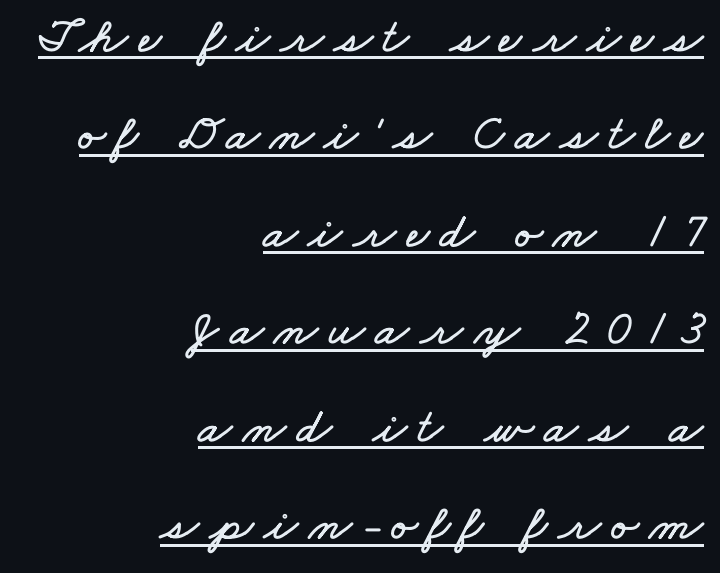
{"width": "wide", "stroke_contrast": "low", "x_height": "small", "monospaced": "no", "underline": "yes", "align": "right", "line_spacing": "loose", "line_spacing_ratio": 1.95, "letter_spacing": "wide", "letter_spacing_em": 0.21, "glyph_px": 50}
